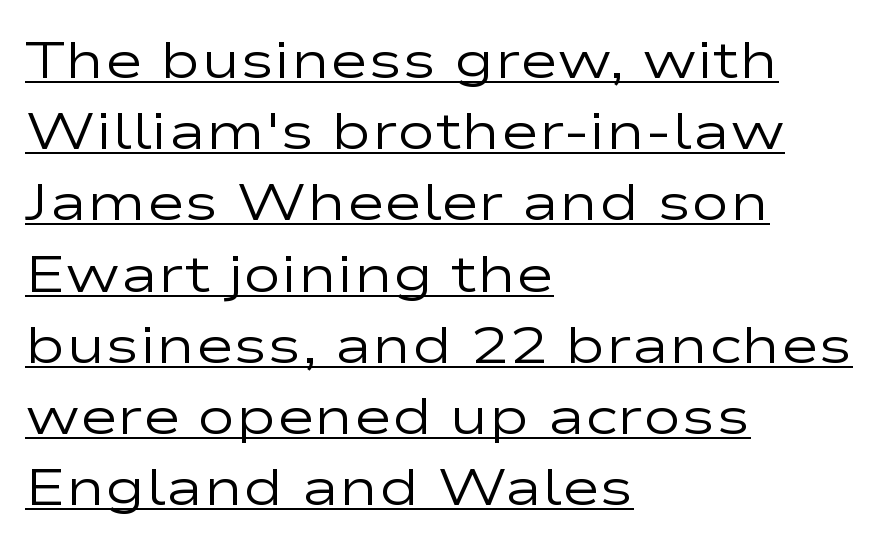
Q: Is the text bold? A: No.
Q: Is the text italic (slanted)? A: No, it is upright.
Q: Is the typeface a serif or a sans-serif typeface? A: Sans-serif.
Q: Is the text underlined? A: Yes.
Q: How is the paragraph aligned? A: Left-aligned.
Q: Is the spacing between letters normal or unusually wide? A: Normal.
Q: Is the spacing between lines tight, normal or loose? A: Normal.
Q: Width (condensed, normal, or wide)? A: Wide.
Q: Stroke contrast? A: Low.
Q: x-height? A: Medium.
Q: Monospaced? A: No.
